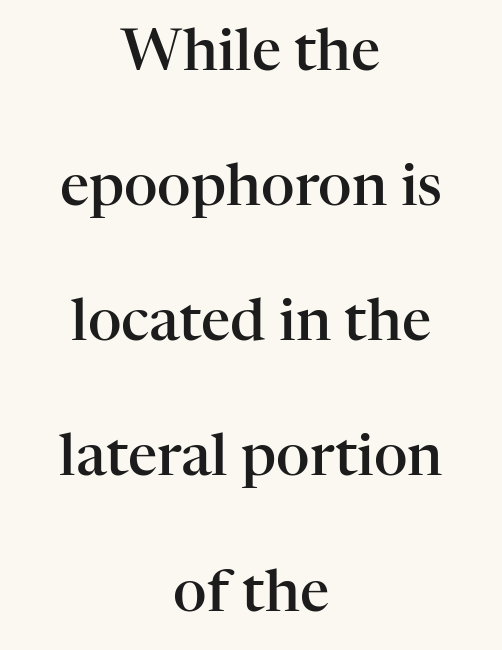
The image shows 58 px semibold serif type, upright; set centered, loose line spacing (2.33x), normal letter spacing, not underlined; high stroke contrast and a medium x-height.
